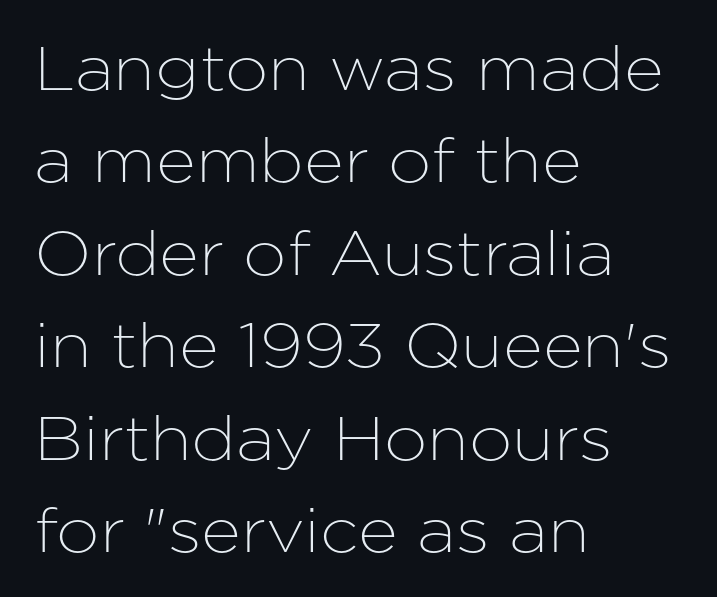
{"serif": "no", "italic": "no", "width": "normal", "stroke_contrast": "low", "x_height": "medium", "monospaced": "no", "underline": "no", "align": "left", "line_spacing": "normal", "line_spacing_ratio": 1.49, "letter_spacing": "normal", "letter_spacing_em": 0.0, "glyph_px": 62}
